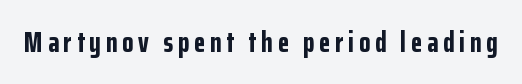
Looks like regular typesetting: each glyph gets only the width it needs. These lines were composed using upright roman letters. Bold? Absolutely — the strokes are thick and heavy. Font category for this specimen: sans-serif.
